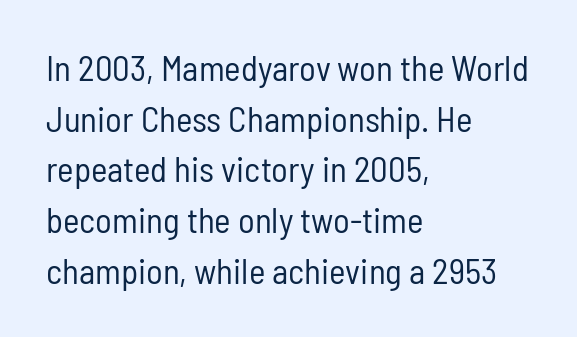
Q: Is the text bold? A: No.
Q: Is the text italic (slanted)? A: No, it is upright.
Q: Is the typeface a serif or a sans-serif typeface? A: Sans-serif.
Q: Is the text underlined? A: No.
Q: How is the paragraph aligned? A: Left-aligned.
Q: Is the spacing between letters normal or unusually wide? A: Normal.
Q: Is the spacing between lines tight, normal or loose? A: Normal.
Q: Width (condensed, normal, or wide)? A: Condensed.
Q: Stroke contrast? A: Low.
Q: x-height? A: Medium.
Q: Monospaced? A: No.
